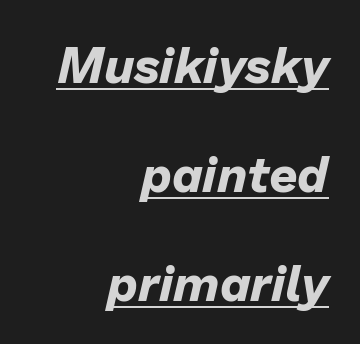
The image shows 50 px bold type, italic (leaning right); set right-aligned, loose line spacing (2.18x), normal letter spacing, underlined; low stroke contrast and a medium x-height.
